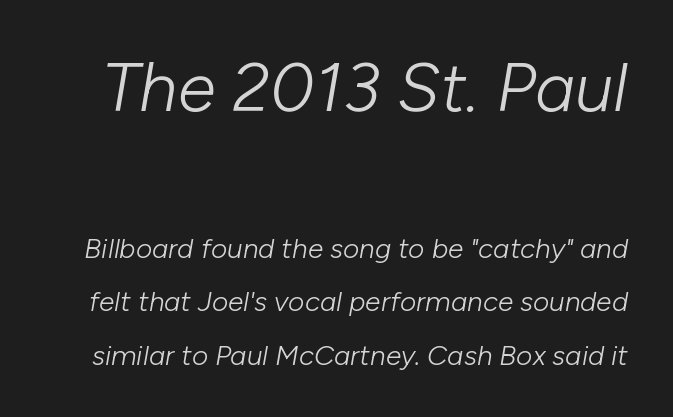
The image shows 69 px light type, italic (leaning right); set loose line spacing (1.9x), normal letter spacing, not underlined; the first (top) block is 2.46x larger; low stroke contrast and a medium x-height.
